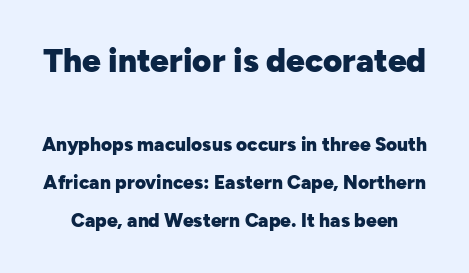
{"serif": "no", "italic": "no", "bold": "yes", "weight": "heavy", "width": "normal", "stroke_contrast": "low", "x_height": "medium", "monospaced": "no", "underline": "no", "line_spacing": "loose", "line_spacing_ratio": 2.0, "letter_spacing": "normal", "letter_spacing_em": 0.0, "larger_block": "first", "size_ratio": 1.74, "glyph_px": 33}
